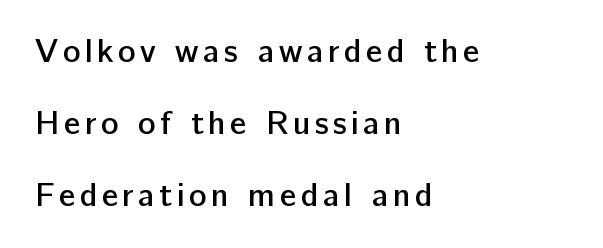
Q: Is the text bold? A: Semi-bold.
Q: Is the text italic (slanted)? A: No, it is upright.
Q: Is the typeface a serif or a sans-serif typeface? A: Sans-serif.
Q: Is the text underlined? A: No.
Q: How is the paragraph aligned? A: Left-aligned.
Q: Is the spacing between lines tight, normal or loose? A: Loose.
Q: Width (condensed, normal, or wide)? A: Normal.
Q: Stroke contrast? A: Low.
Q: x-height? A: Medium.
Q: Monospaced? A: No.
